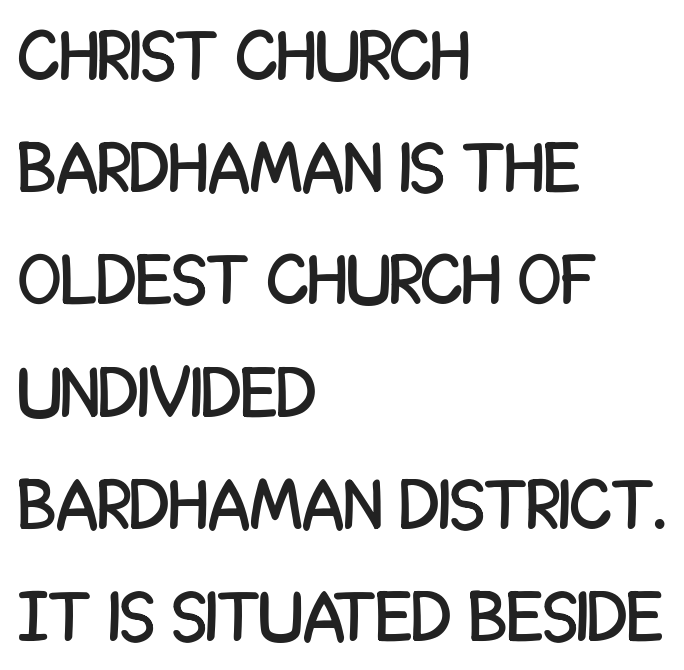
{"serif": "no", "italic": "no", "width": "condensed", "stroke_contrast": "low", "x_height": "large", "monospaced": "no", "underline": "no", "align": "left", "line_spacing": "normal", "line_spacing_ratio": 1.58, "letter_spacing": "normal", "letter_spacing_em": 0.0, "glyph_px": 71}
